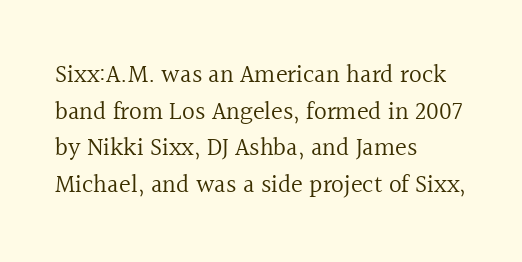
Q: Is the text bold? A: No.
Q: Is the text italic (slanted)? A: No, it is upright.
Q: Is the text underlined? A: No.
Q: How is the paragraph aligned? A: Left-aligned.
Q: Is the spacing between letters normal or unusually wide? A: Normal.
Q: Is the spacing between lines tight, normal or loose? A: Normal.
